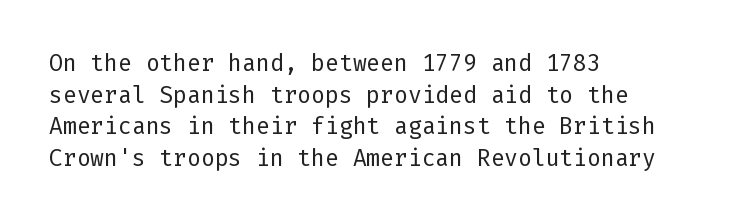
{"italic": "no", "bold": "no", "underline": "no", "align": "left", "line_spacing": "normal", "line_spacing_ratio": 1.38, "letter_spacing": "normal", "letter_spacing_em": 0.0, "glyph_px": 23}
